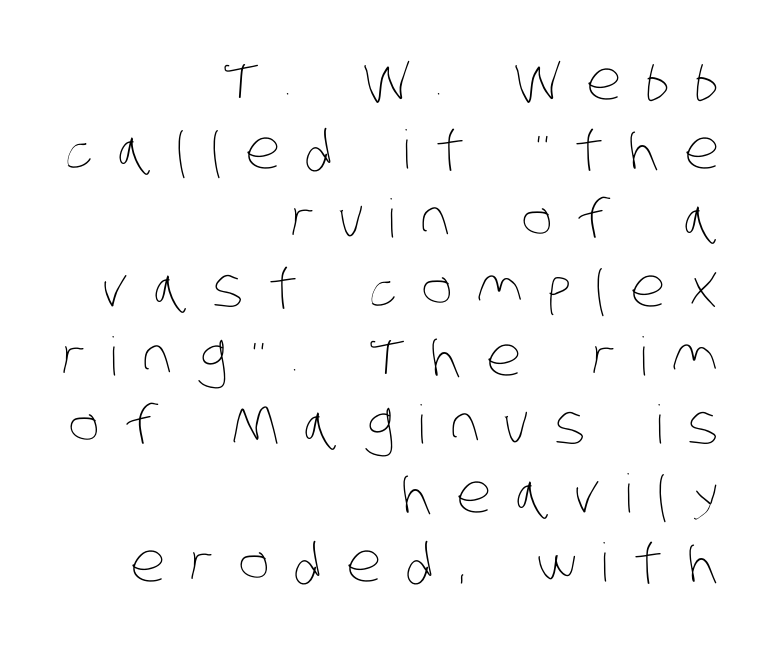
{"bold": "no", "weight": "thin", "width": "condensed", "stroke_contrast": "low", "x_height": "large", "monospaced": "no", "underline": "no", "align": "right", "line_spacing": "normal", "line_spacing_ratio": 1.3, "letter_spacing": "wide", "letter_spacing_em": 0.46, "glyph_px": 53}
